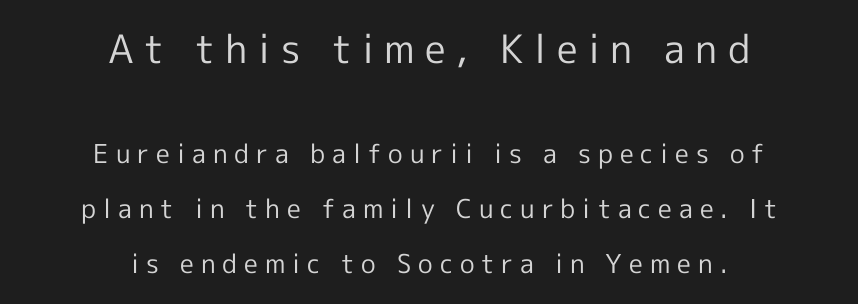
Q: Is the text bold? A: No.
Q: Is the text italic (slanted)? A: No, it is upright.
Q: Is the typeface a serif or a sans-serif typeface? A: Sans-serif.
Q: Is the text underlined? A: No.
Q: How is the paragraph aligned? A: Centered.
Q: Is the spacing between letters normal or unusually wide? A: Unusually wide.
Q: Is the spacing between lines tight, normal or loose? A: Loose.
Q: Which block of text is set in a larger size, the first (top) or the second (bottom)? A: The first (top) one.
Q: Width (condensed, normal, or wide)? A: Normal.
Q: x-height? A: Medium.
Q: Monospaced? A: No.
